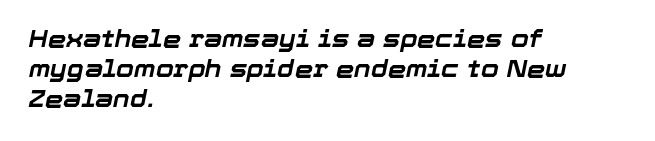
Leading matches the norm, producing a regular column. These lines were composed using italics. This rendering uses left alignment, leaving the right contour irregular. Students, note that the glyphs here touch the page at normal intervals. The gap between lines stays unmarked. These words are printed bold, with thick strokes throughout.
